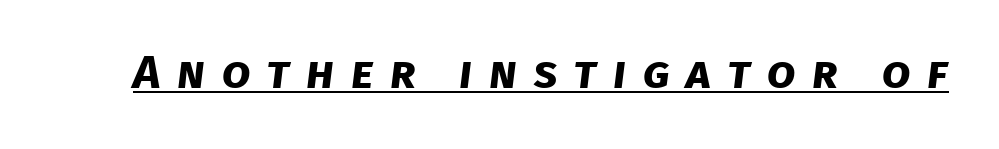
The image shows 46 px bold sans-serif type; set unusually wide letter spacing (+0.36 em), underlined; low stroke contrast and a large x-height.
